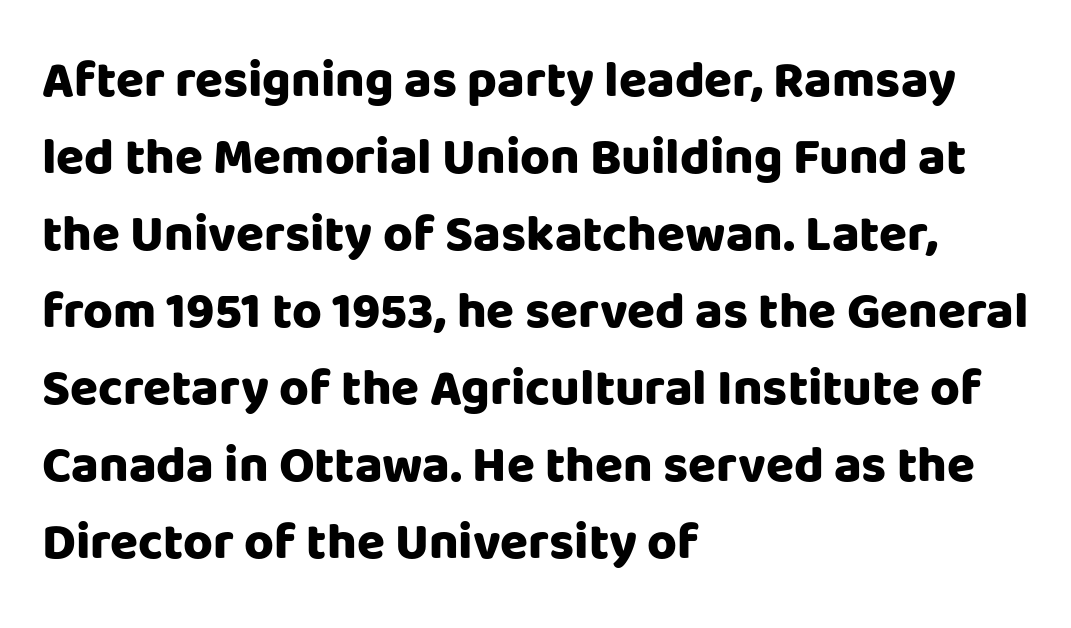
Q: Is the text bold? A: Yes.
Q: Is the text italic (slanted)? A: No, it is upright.
Q: Is the typeface a serif or a sans-serif typeface? A: Sans-serif.
Q: Is the text underlined? A: No.
Q: How is the paragraph aligned? A: Left-aligned.
Q: Is the spacing between letters normal or unusually wide? A: Normal.
Q: Is the spacing between lines tight, normal or loose? A: Normal.
Q: Width (condensed, normal, or wide)? A: Normal.
Q: Stroke contrast? A: Low.
Q: x-height? A: Large.
Q: Monospaced? A: No.
